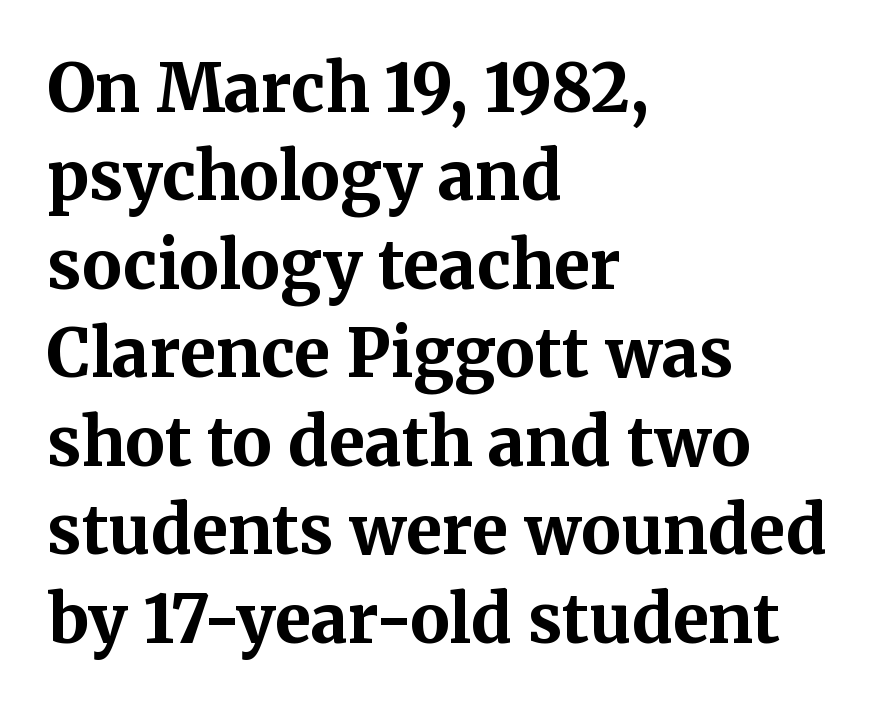
The image shows 66 px bold serif type, upright; set left-aligned, normal line spacing (1.34x), normal letter spacing, not underlined; medium stroke contrast and a medium x-height.
